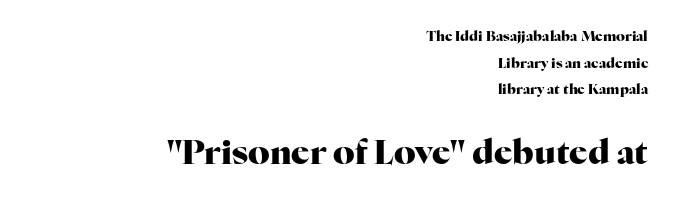
The image shows 34 px heavy serif type, upright; set right-aligned, loose line spacing (1.9x), normal letter spacing, not underlined; the second (bottom) block is 2.43x larger; high stroke contrast and a medium x-height.
